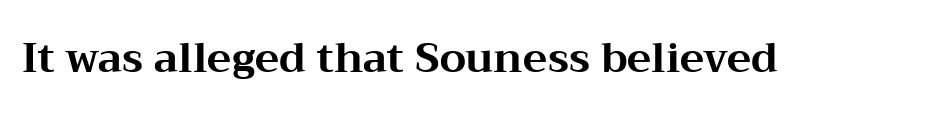
{"serif": "yes", "italic": "no", "bold": "yes", "weight": "bold", "width": "wide", "stroke_contrast": "medium", "x_height": "medium", "monospaced": "no", "underline": "no", "letter_spacing": "normal", "letter_spacing_em": 0.0, "glyph_px": 41}
